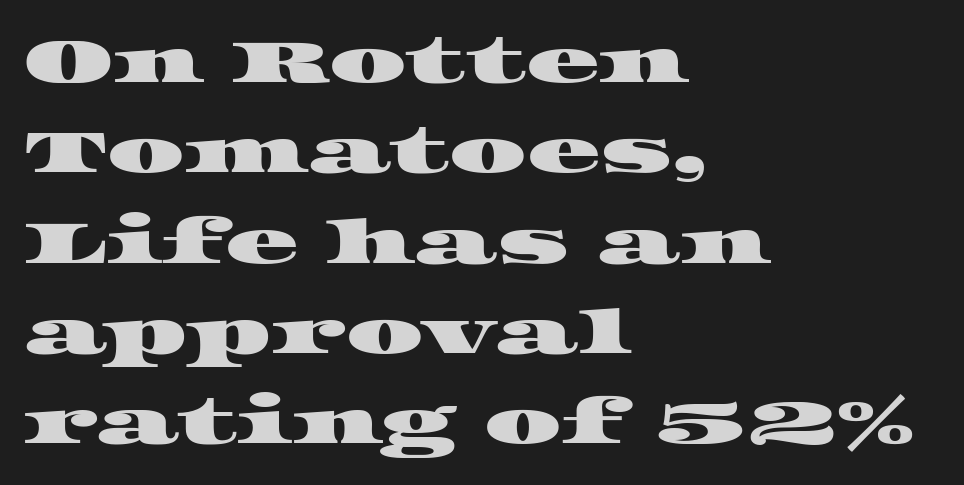
{"serif": "yes", "width": "wide", "stroke_contrast": "high", "x_height": "large", "monospaced": "no", "underline": "no", "align": "left", "line_spacing": "normal", "line_spacing_ratio": 1.48, "letter_spacing": "normal", "letter_spacing_em": 0.0, "glyph_px": 61}
